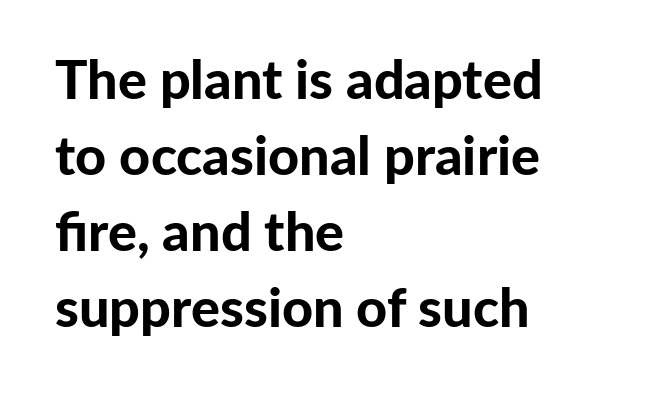
The image shows 54 px bold sans-serif type, upright; set left-aligned, normal line spacing (1.41x), normal letter spacing, not underlined; low stroke contrast and a medium x-height.
